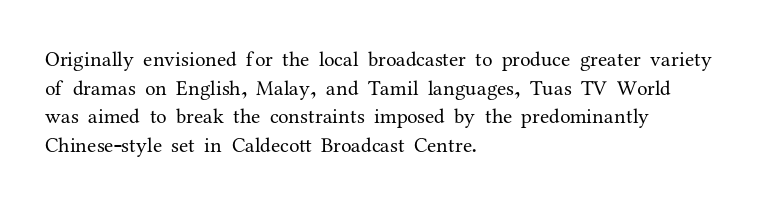
Q: Is the text bold? A: No.
Q: Is the text italic (slanted)? A: No, it is upright.
Q: Is the text underlined? A: No.
Q: How is the paragraph aligned? A: Left-aligned.
Q: Is the spacing between letters normal or unusually wide? A: Normal.
Q: Is the spacing between lines tight, normal or loose? A: Normal.
